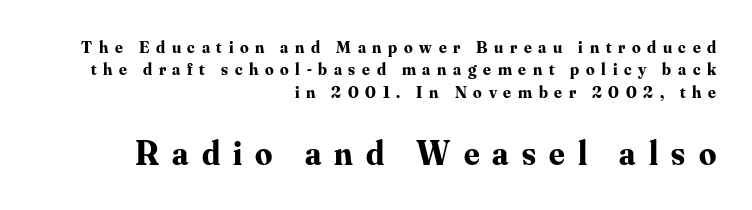
How are the letters spaced? Widely, with obvious added tracking. Quick note: underline off. The text block is weighted toward the right margin, trailing off unevenly leftward. Notice how descenders clear the ascenders below comfortably — that's standard leading. Every letter is thick-stroked: bold, no question.
